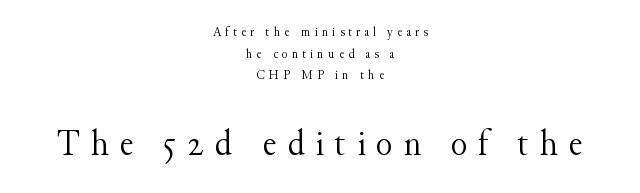
{"serif": "yes", "italic": "no", "bold": "no", "weight": "light", "width": "normal", "stroke_contrast": "medium", "x_height": "small", "monospaced": "no", "underline": "no", "align": "center", "line_spacing": "normal", "line_spacing_ratio": 1.54, "letter_spacing": "wide", "letter_spacing_em": 0.28, "larger_block": "second", "size_ratio": 2.71, "glyph_px": 38}
